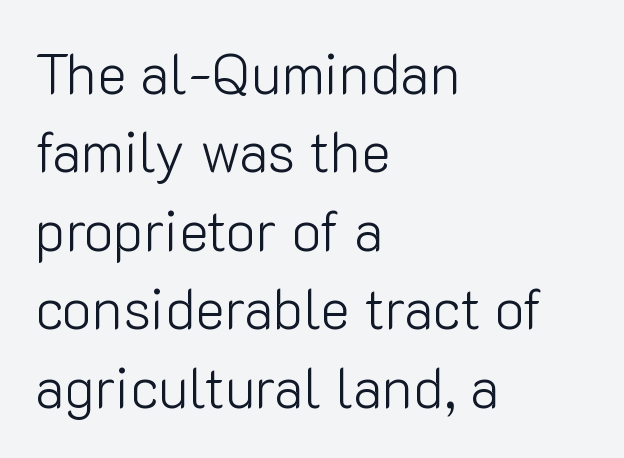
The image shows 56 px light sans-serif type, upright; set left-aligned, normal line spacing (1.4x), normal letter spacing, not underlined; low stroke contrast and a medium x-height.
